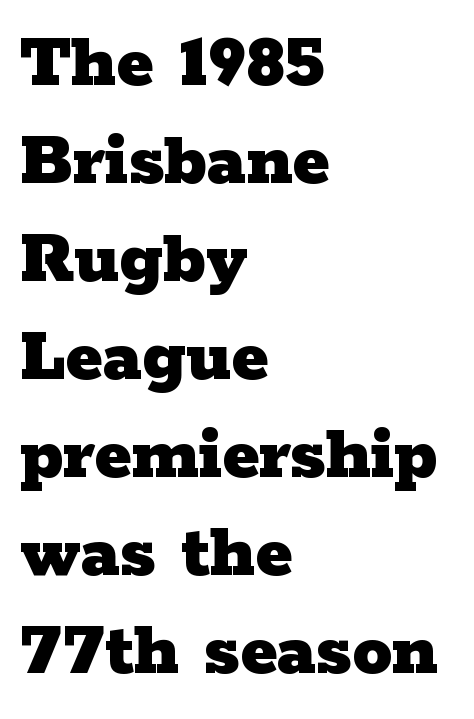
Q: Is the text bold? A: Yes.
Q: Is the text italic (slanted)? A: No, it is upright.
Q: Is the typeface a serif or a sans-serif typeface? A: Serif.
Q: Is the text underlined? A: No.
Q: How is the paragraph aligned? A: Left-aligned.
Q: Is the spacing between letters normal or unusually wide? A: Normal.
Q: Width (condensed, normal, or wide)? A: Wide.
Q: Stroke contrast? A: Low.
Q: x-height? A: Medium.
Q: Monospaced? A: No.
